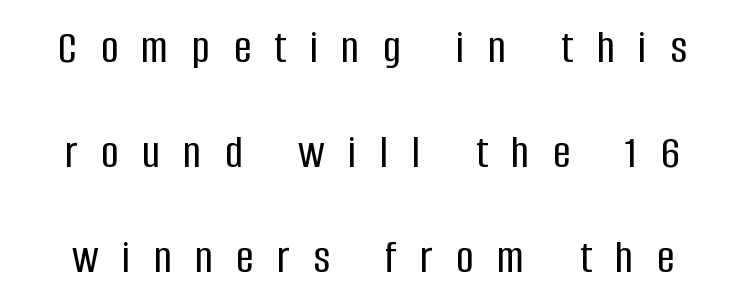
{"serif": "no", "italic": "no", "width": "condensed", "stroke_contrast": "low", "x_height": "large", "monospaced": "no", "underline": "no", "line_spacing": "loose", "line_spacing_ratio": 2.19, "letter_spacing": "wide", "letter_spacing_em": 0.49, "glyph_px": 48}
